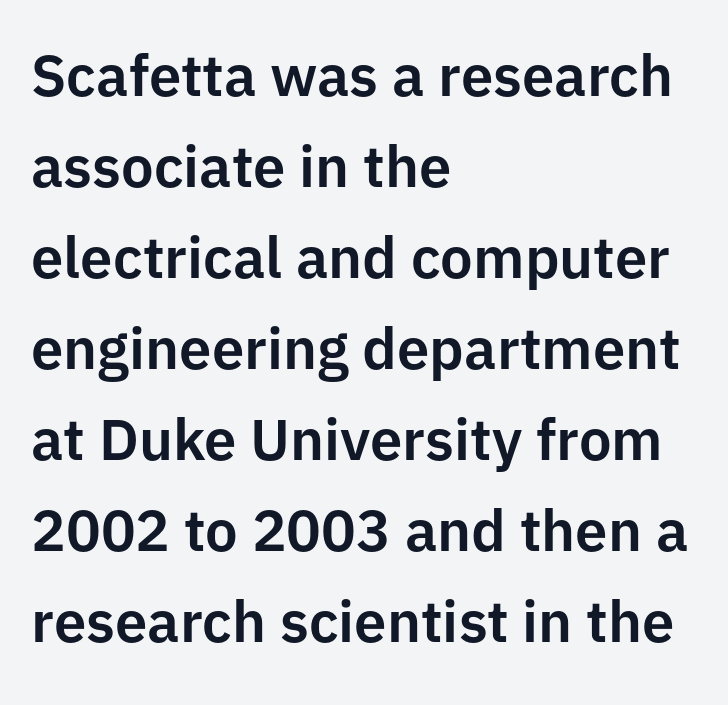
Q: Is the text italic (slanted)? A: No, it is upright.
Q: Is the typeface a serif or a sans-serif typeface? A: Sans-serif.
Q: Is the text underlined? A: No.
Q: How is the paragraph aligned? A: Left-aligned.
Q: Is the spacing between letters normal or unusually wide? A: Normal.
Q: Is the spacing between lines tight, normal or loose? A: Normal.
Q: Width (condensed, normal, or wide)? A: Normal.
Q: Stroke contrast? A: Low.
Q: x-height? A: Medium.
Q: Monospaced? A: No.
